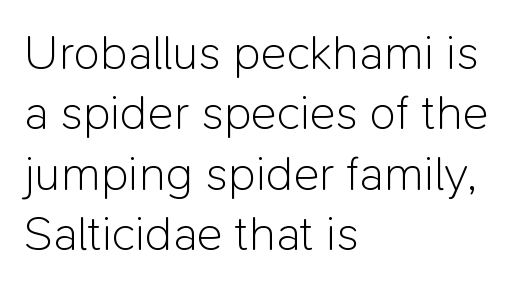
Q: Is the text bold? A: No.
Q: Is the text italic (slanted)? A: No, it is upright.
Q: Is the typeface a serif or a sans-serif typeface? A: Sans-serif.
Q: Is the text underlined? A: No.
Q: How is the paragraph aligned? A: Left-aligned.
Q: Is the spacing between letters normal or unusually wide? A: Normal.
Q: Width (condensed, normal, or wide)? A: Normal.
Q: Stroke contrast? A: Low.
Q: x-height? A: Medium.
Q: Monospaced? A: No.
